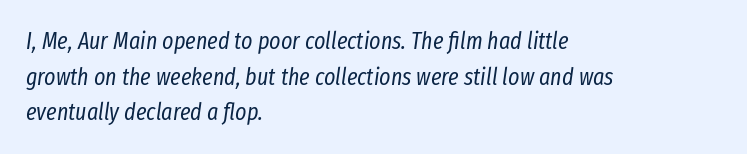
The image shows 24 px text type, italic (leaning right); set left-aligned, normal line spacing (1.48x), normal letter spacing, not underlined.
